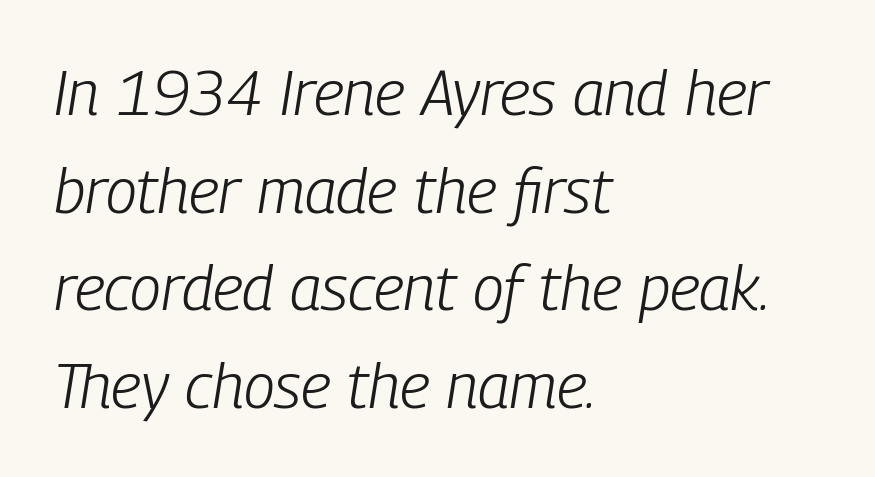
{"italic": "yes", "lean": "right", "slant_degrees": 9, "bold": "no", "weight": "light", "width": "condensed", "stroke_contrast": "low", "x_height": "medium", "monospaced": "no", "underline": "no", "align": "left", "line_spacing": "normal", "line_spacing_ratio": 1.55, "letter_spacing": "normal", "letter_spacing_em": 0.0, "glyph_px": 63}
